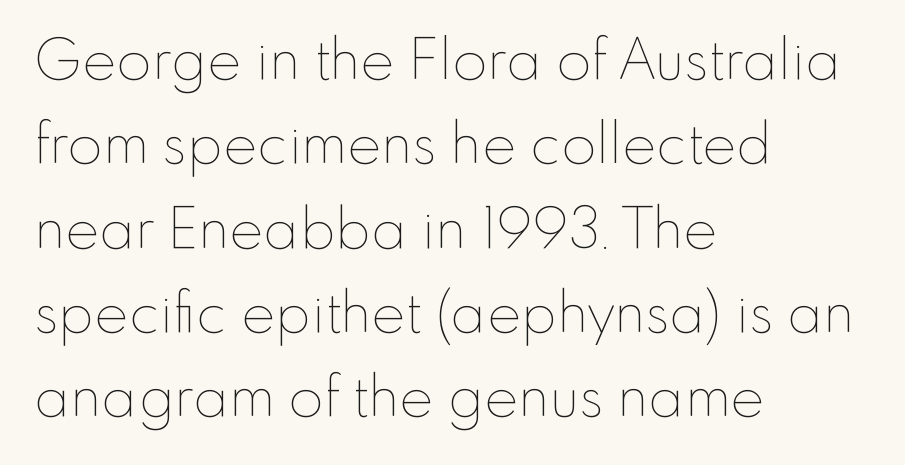
Q: Is the text bold? A: No.
Q: Is the text italic (slanted)? A: No, it is upright.
Q: Is the text underlined? A: No.
Q: How is the paragraph aligned? A: Left-aligned.
Q: Is the spacing between letters normal or unusually wide? A: Normal.
Q: Is the spacing between lines tight, normal or loose? A: Normal.
Q: Width (condensed, normal, or wide)? A: Normal.
Q: Stroke contrast? A: Low.
Q: x-height? A: Small.
Q: Monospaced? A: No.
